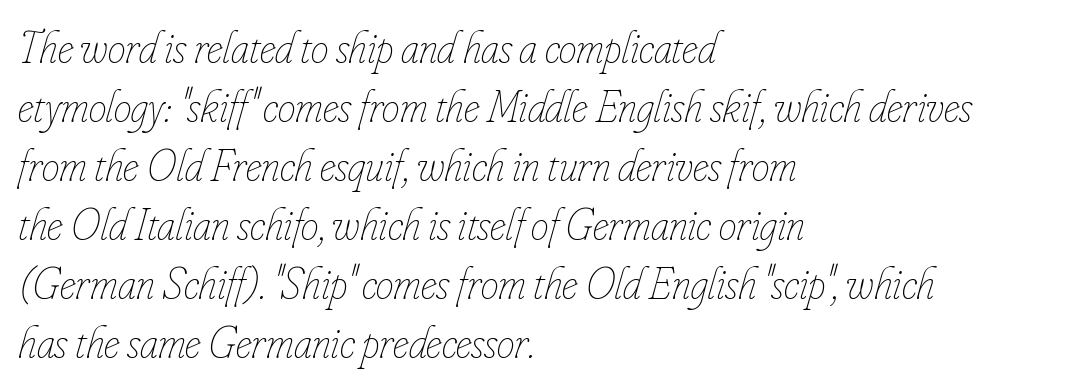
Q: Is the text bold? A: No.
Q: Is the text italic (slanted)? A: Yes, it leans right by about 16 degrees.
Q: Is the text underlined? A: No.
Q: How is the paragraph aligned? A: Left-aligned.
Q: Is the spacing between letters normal or unusually wide? A: Normal.
Q: Is the spacing between lines tight, normal or loose? A: Normal.
Q: Width (condensed, normal, or wide)? A: Condensed.
Q: Stroke contrast? A: Low.
Q: x-height? A: Small.
Q: Monospaced? A: No.
